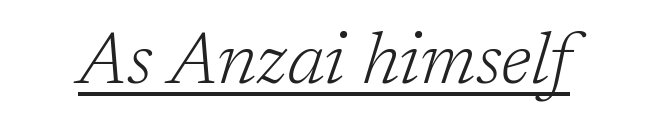
The image shows 72 px light serif type, italic (leaning right); set normal letter spacing, underlined; low stroke contrast and a medium x-height.
